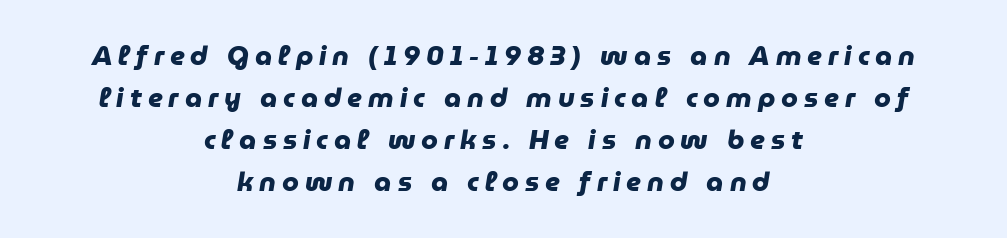
{"bold": "yes", "underline": "no", "align": "center", "line_spacing": "normal", "line_spacing_ratio": 1.55, "letter_spacing": "wide", "letter_spacing_em": 0.22, "glyph_px": 27}
